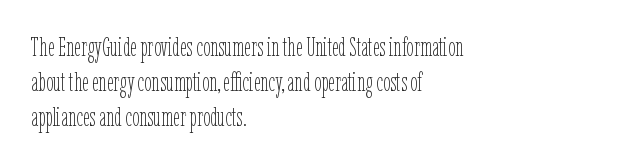
The image shows 26 px text type, upright; set left-aligned, normal line spacing (1.35x), normal letter spacing, not underlined.
